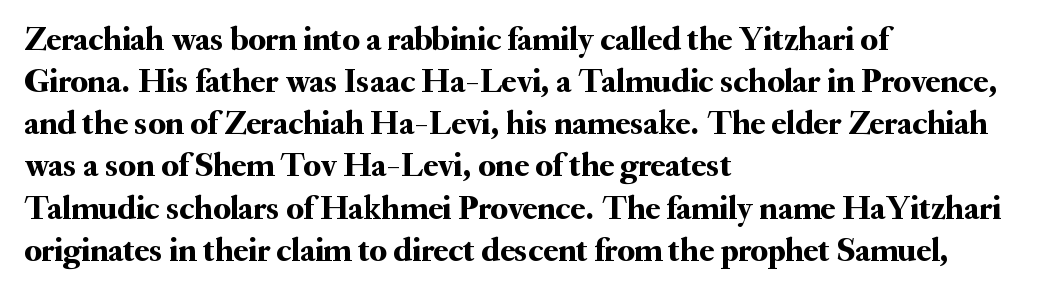
Glance below the letters and you will spot only blank space. If you drew a line through each stem, it would be perfectly vertical. The rendering anchors every line to the left-hand side. Each letter keeps its own natural width here, so spacing adapts to shape.
